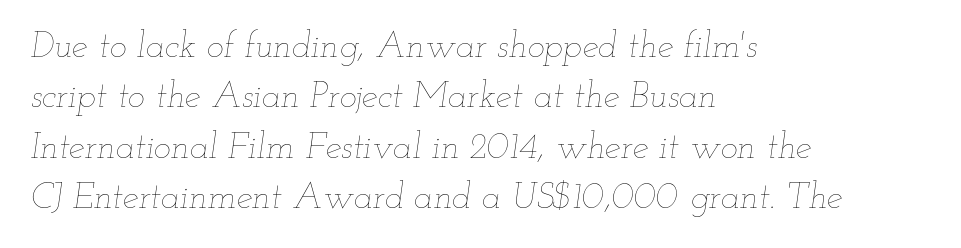
Q: Is the text bold? A: No.
Q: Is the text italic (slanted)? A: Yes, it leans right by about 12 degrees.
Q: Is the text underlined? A: No.
Q: How is the paragraph aligned? A: Left-aligned.
Q: Is the spacing between letters normal or unusually wide? A: Normal.
Q: Is the spacing between lines tight, normal or loose? A: Normal.
Q: Width (condensed, normal, or wide)? A: Wide.
Q: Stroke contrast? A: Low.
Q: x-height? A: Small.
Q: Monospaced? A: No.
